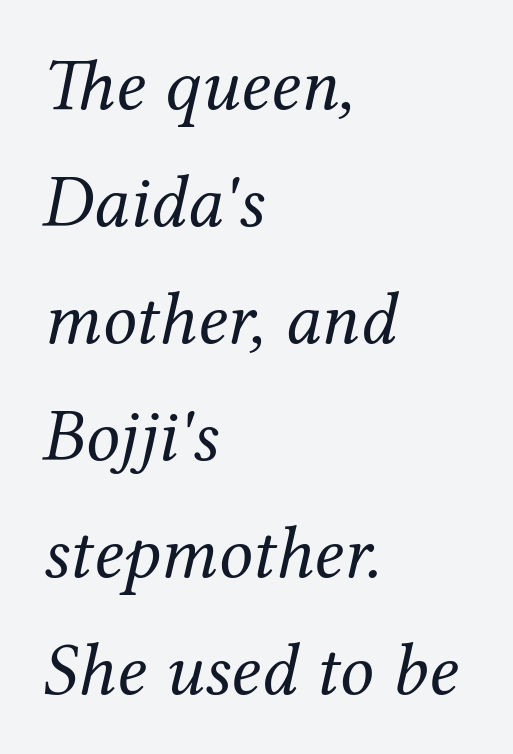
{"serif": "yes", "italic": "yes", "lean": "right", "slant_degrees": 12, "bold": "no", "weight": "regular", "width": "normal", "stroke_contrast": "medium", "x_height": "medium", "monospaced": "no", "underline": "no", "align": "left", "line_spacing": "normal", "line_spacing_ratio": 1.56, "letter_spacing": "normal", "letter_spacing_em": 0.0, "glyph_px": 75}
